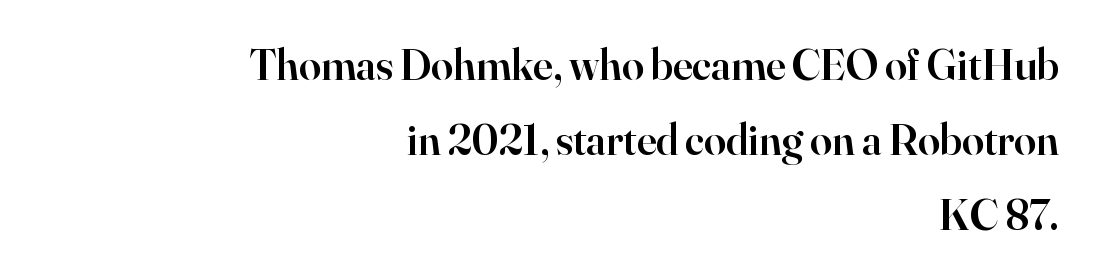
Q: Is the text bold? A: Semi-bold.
Q: Is the text italic (slanted)? A: No, it is upright.
Q: Is the typeface a serif or a sans-serif typeface? A: Serif.
Q: Is the text underlined? A: No.
Q: How is the paragraph aligned? A: Right-aligned.
Q: Is the spacing between letters normal or unusually wide? A: Normal.
Q: Width (condensed, normal, or wide)? A: Normal.
Q: Stroke contrast? A: High.
Q: x-height? A: Small.
Q: Monospaced? A: No.
